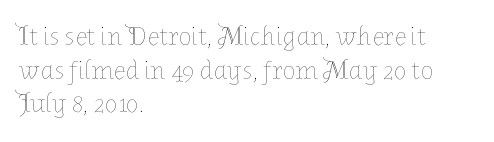
The image shows 27 px text type, upright; set left-aligned, normal line spacing (1.25x), normal letter spacing, not underlined.
